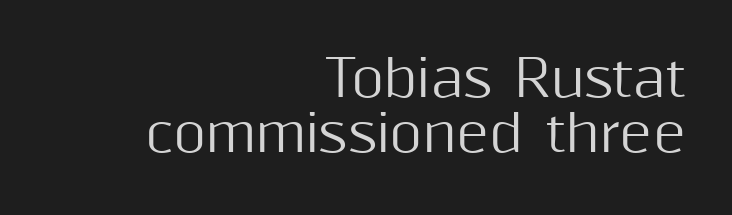
{"serif": "no", "italic": "no", "width": "normal", "stroke_contrast": "medium", "x_height": "medium", "monospaced": "no", "underline": "no", "align": "right", "line_spacing": "tight", "line_spacing_ratio": 1.11, "letter_spacing": "normal", "letter_spacing_em": 0.0, "glyph_px": 50}
